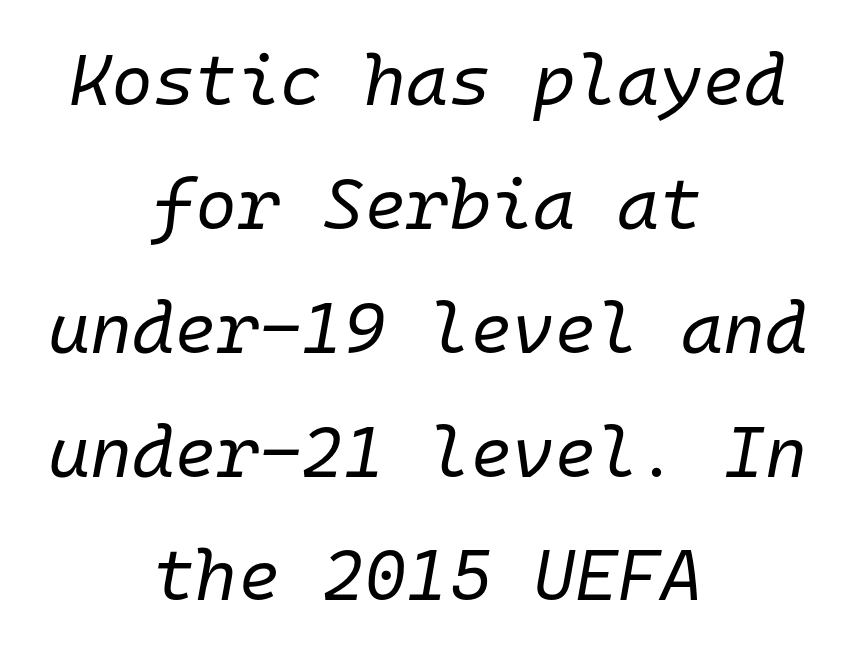
The image shows 72 px regular-weight type, italic (leaning right), monospaced; set centered, line spacing 1.72x, normal letter spacing, not underlined; low stroke contrast and a medium x-height.
